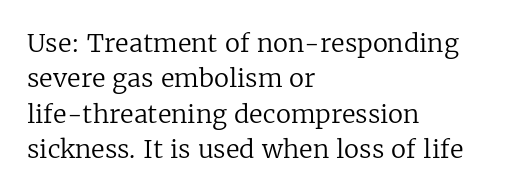
Q: Is the text bold? A: No.
Q: Is the text italic (slanted)? A: No, it is upright.
Q: Is the text underlined? A: No.
Q: How is the paragraph aligned? A: Left-aligned.
Q: Is the spacing between letters normal or unusually wide? A: Normal.
Q: Is the spacing between lines tight, normal or loose? A: Normal.
